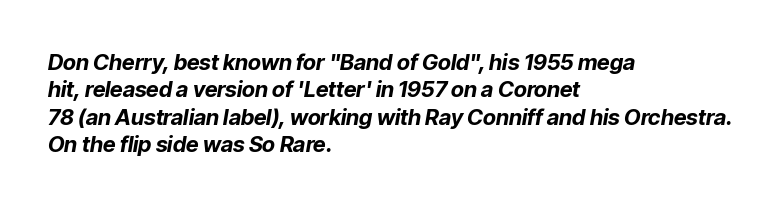
Designer's note — italics engaged. The line-height multiplier appears to be the usual default. Look at the stroke-to-counter ratio: heavy, a bold. The foot of each line stays bare and open.
